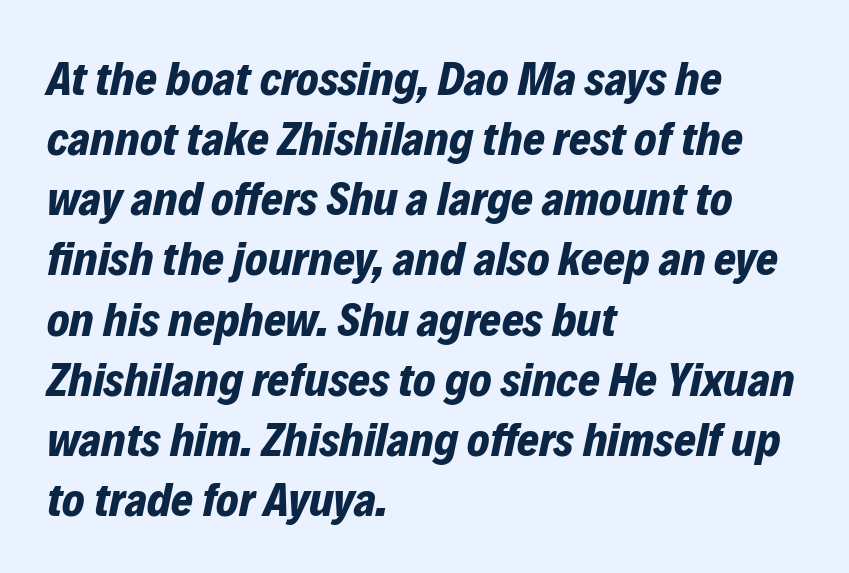
Posture: slanted. Each glyph is drawn with heavy, bold strokes. Lines of text with bare space underneath. Line beginnings align vertically; line endings do not. A typesetter would call this proportional, since set widths differ per character.
